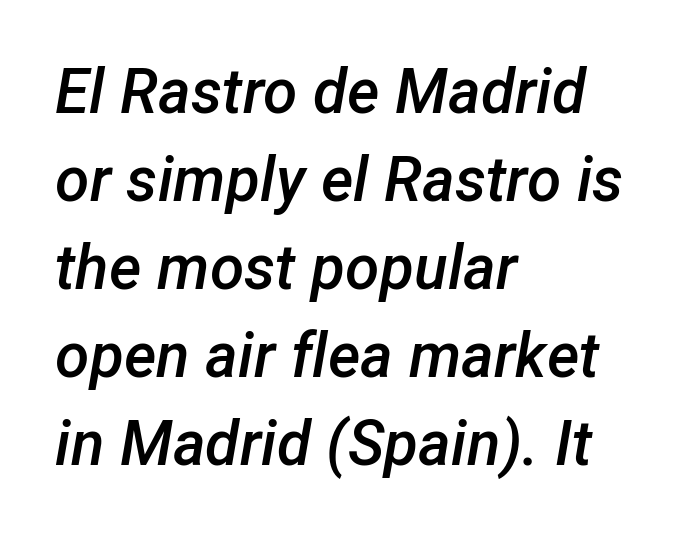
These lines carry some extra weight — a demibold, not a full bold. Every row of glyphs begins at an identical x-position on the left. Short note: letters normally spaced. The space between consecutive lines is moderate. Only glyphs here, with clear space below each row. This is oblique type, the kind used for emphasis or titles.
